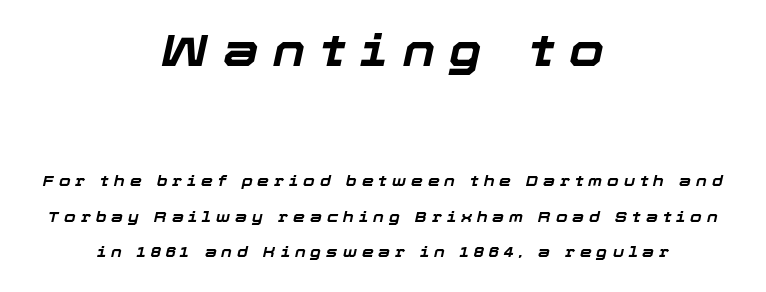
{"italic": "yes", "lean": "right", "slant_degrees": 12, "bold": "yes", "weight": "bold", "width": "normal", "stroke_contrast": "low", "x_height": "medium", "monospaced": "no", "underline": "no", "align": "center", "line_spacing": "loose", "line_spacing_ratio": 2.36, "letter_spacing": "wide", "letter_spacing_em": 0.33, "larger_block": "first", "size_ratio": 3.0, "glyph_px": 45}
